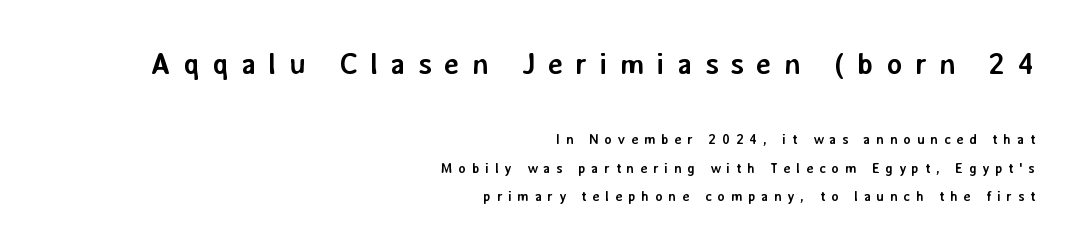
Q: Is the text bold? A: Yes.
Q: Is the text italic (slanted)? A: No, it is upright.
Q: Is the typeface a serif or a sans-serif typeface? A: Sans-serif.
Q: Is the text underlined? A: No.
Q: How is the paragraph aligned? A: Right-aligned.
Q: Is the spacing between letters normal or unusually wide? A: Unusually wide.
Q: Is the spacing between lines tight, normal or loose? A: Loose.
Q: Which block of text is set in a larger size, the first (top) or the second (bottom)? A: The first (top) one.
Q: Width (condensed, normal, or wide)? A: Normal.
Q: Stroke contrast? A: Low.
Q: x-height? A: Medium.
Q: Monospaced? A: No.
